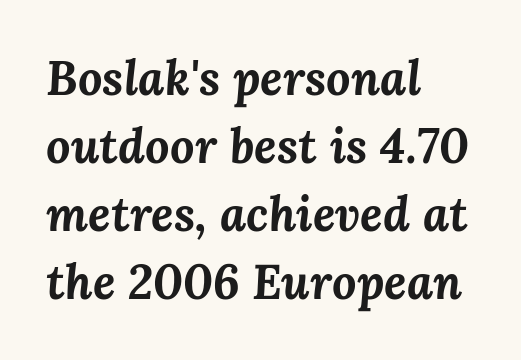
The image shows 48 px bold type, italic (leaning right); set left-aligned, normal line spacing (1.42x), normal letter spacing, not underlined; medium stroke contrast and a medium x-height.
